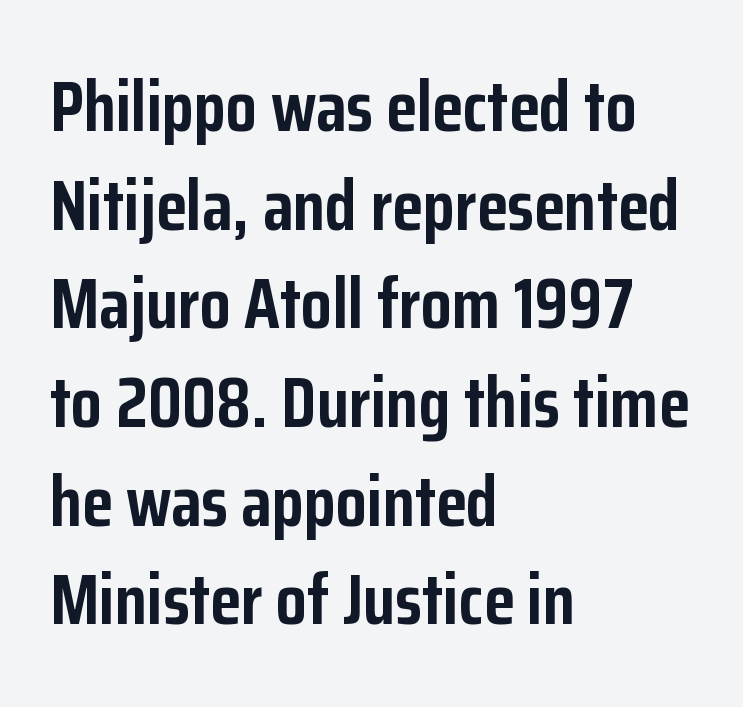
The image shows 71 px semibold, condensed sans-serif type, upright; set left-aligned, normal line spacing (1.39x), normal letter spacing, not underlined; low stroke contrast and a medium x-height.
